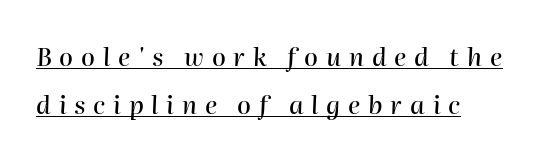
Horizontally, the lines are justified to the leading edge only. The typography opts for an oblique posture over an upright one. Leading is clearly above the norm, producing a sparse column. Words appear elongated and porous because spacing is wide.
